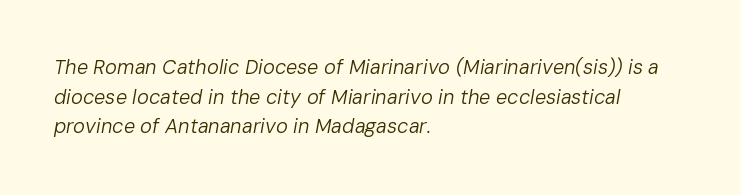
Think standard paragraph weight, or any step lighter than that. Designer's note — italics engaged. Students, note that the glyphs here touch the page at normal intervals. Rows of type keep a routine distance in the vertical direction.
